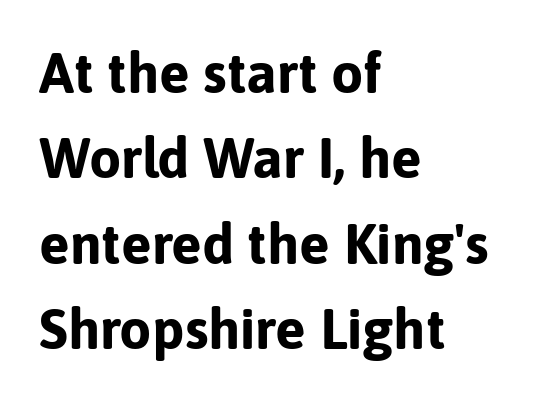
The image shows 57 px bold sans-serif type, upright; set left-aligned, normal line spacing (1.5x), normal letter spacing, not underlined; low stroke contrast and a medium x-height.
